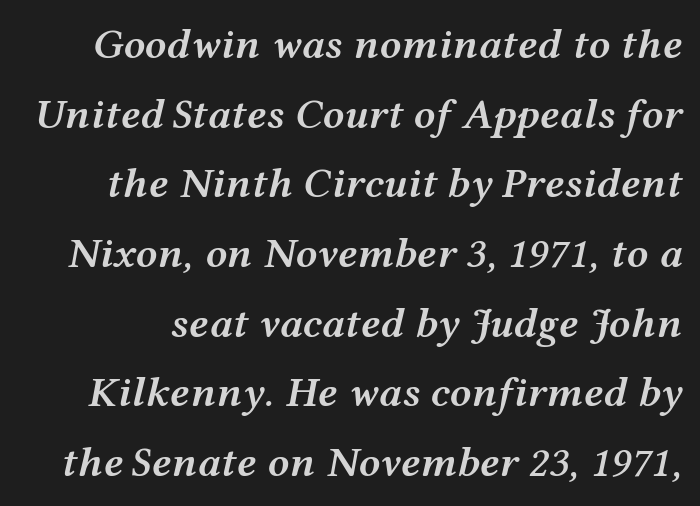
Q: Is the text bold? A: Semi-bold.
Q: Is the text italic (slanted)? A: Yes, it leans right by about 12 degrees.
Q: Is the text underlined? A: No.
Q: Is the spacing between letters normal or unusually wide? A: Normal.
Q: Is the spacing between lines tight, normal or loose? A: Normal.
Q: Width (condensed, normal, or wide)? A: Wide.
Q: Stroke contrast? A: Medium.
Q: x-height? A: Medium.
Q: Monospaced? A: No.
